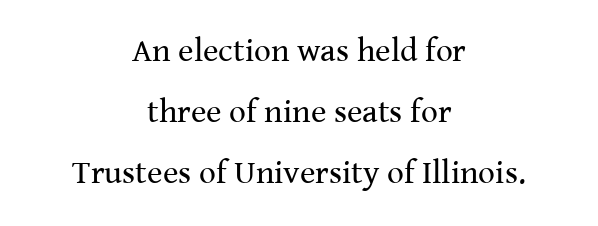
Q: Is the text bold? A: No.
Q: Is the text italic (slanted)? A: No, it is upright.
Q: Is the typeface a serif or a sans-serif typeface? A: Serif.
Q: Is the text underlined? A: No.
Q: How is the paragraph aligned? A: Centered.
Q: Is the spacing between letters normal or unusually wide? A: Normal.
Q: Width (condensed, normal, or wide)? A: Normal.
Q: Stroke contrast? A: Medium.
Q: x-height? A: Medium.
Q: Monospaced? A: No.
